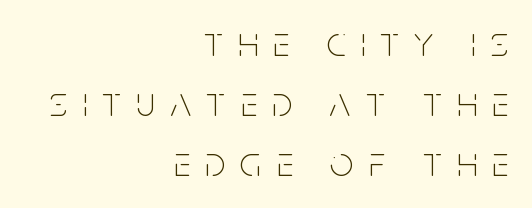
Inter-character spacing is expanded well beyond the font's built-in metrics. Is this a sans? Yes — the strokes have no serifs. Horizontal alignment here is rightward, an uncommon choice for prose. Lines of text with bare space underneath. Whoever set this chose a conventional vertical rhythm.
